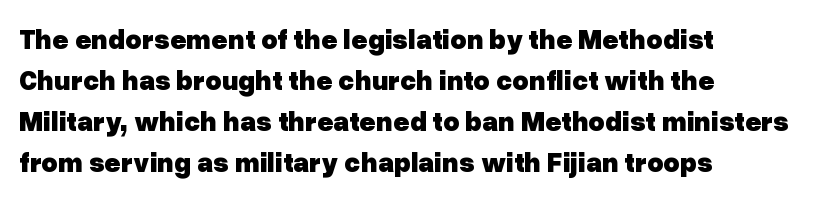
The image shows 28 px heavy sans-serif type, upright; set left-aligned, normal line spacing (1.46x), normal letter spacing, not underlined; low stroke contrast and a medium x-height.
